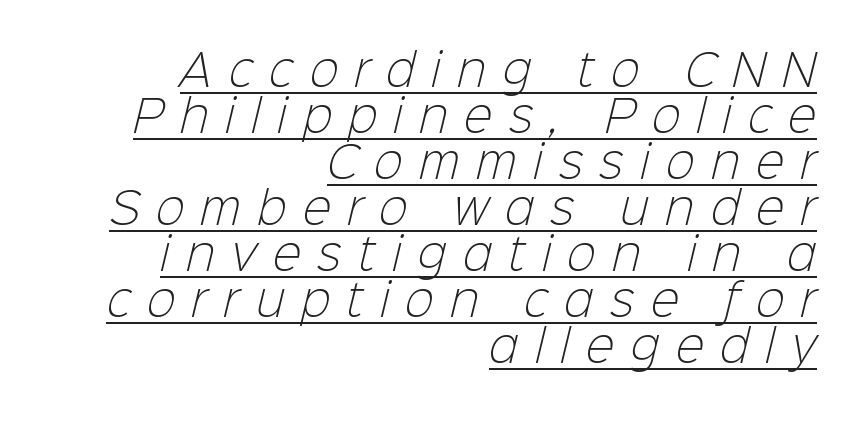
The image shows 43 px light sans-serif type; set right-aligned, tight line spacing (1.07x), unusually wide letter spacing (+0.38 em), underlined; low stroke contrast and a medium x-height.
